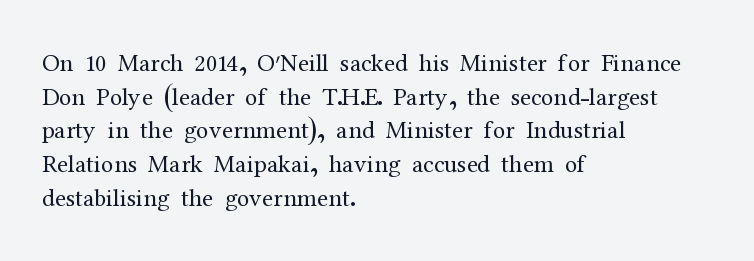
{"italic": "no", "bold": "no", "underline": "no", "align": "left", "line_spacing": "normal", "line_spacing_ratio": 1.35, "letter_spacing": "normal", "letter_spacing_em": 0.0, "glyph_px": 25}
